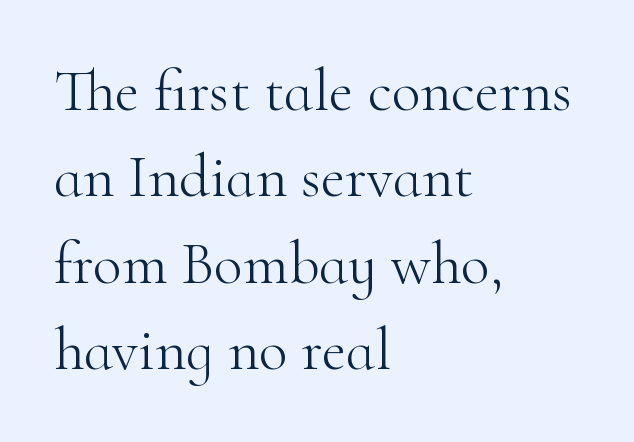
The rendering anchors every line to the left-hand side. Does extra space separate the letters? No, they use regular spacing. A quiet, ordinary-to-light weight characterises the typeface. The string is rendered with underlining switched off.
